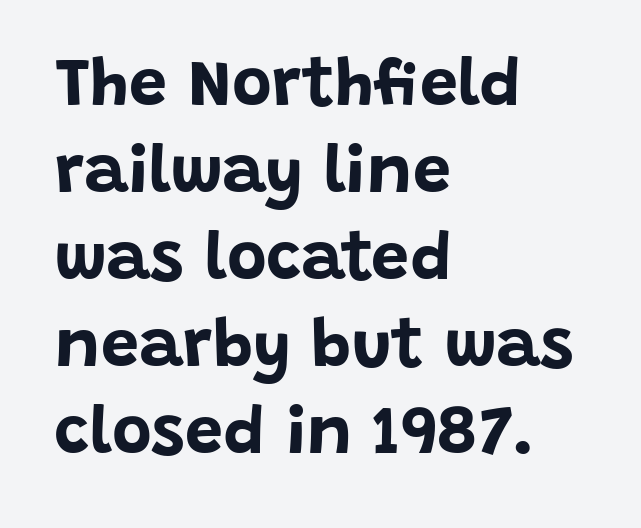
You could not count columns in this text — the font is proportionally spaced. Characters follow at the spacing the type designer built in. Underlining? Definitely not there. Successive baselines arrive at the customary interval.
